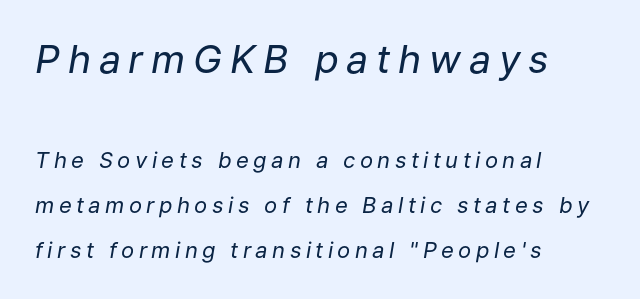
Left-aligned paragraph, ragged on the right. Compared with a typical body face, this is equally light or lighter still. Short note: letters widely spaced. Visually, the top section dominates because its glyphs are scaled up. A typesetter would mark this as italic. You could fit nearly another row in the gap between these rows.
